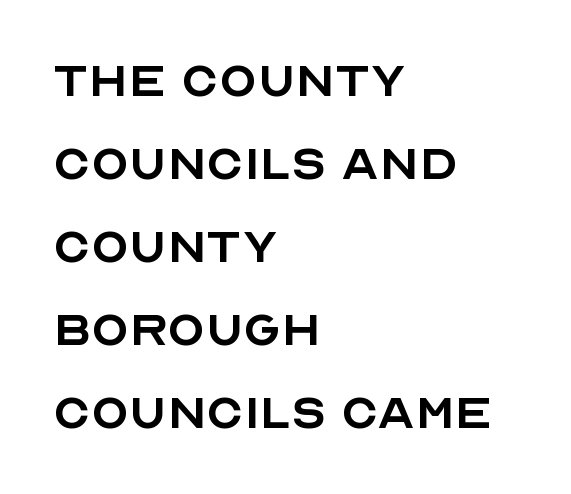
{"serif": "no", "italic": "no", "bold": "no", "weight": "regular", "width": "normal", "x_height": "large", "monospaced": "no", "underline": "no", "align": "left", "line_spacing": "normal", "line_spacing_ratio": 1.36, "letter_spacing": "normal", "letter_spacing_em": 0.0, "glyph_px": 61}
